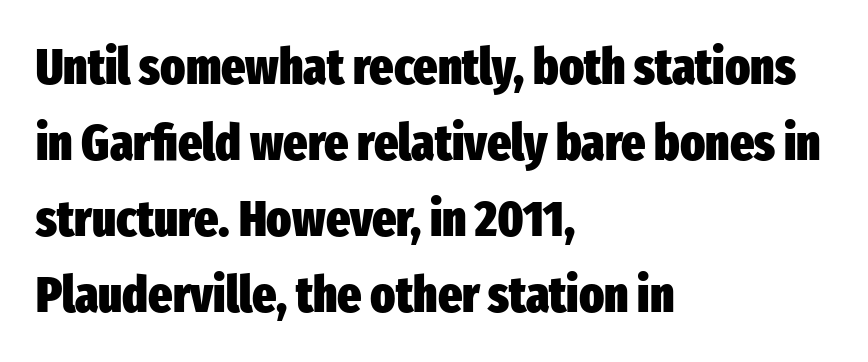
{"serif": "no", "italic": "no", "bold": "yes", "weight": "heavy", "width": "condensed", "stroke_contrast": "low", "x_height": "medium", "monospaced": "no", "underline": "no", "align": "left", "line_spacing": "normal", "line_spacing_ratio": 1.49, "letter_spacing": "normal", "letter_spacing_em": 0.0, "glyph_px": 51}
